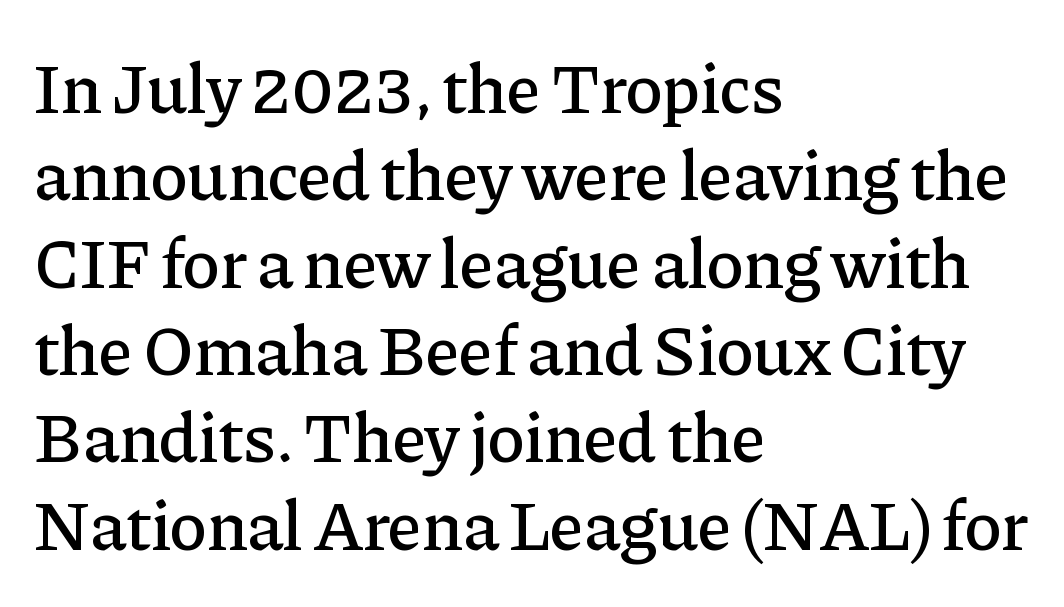
The image shows 71 px serif type, upright; set left-aligned, line spacing 1.23x, normal letter spacing, not underlined; low stroke contrast and a medium x-height.
